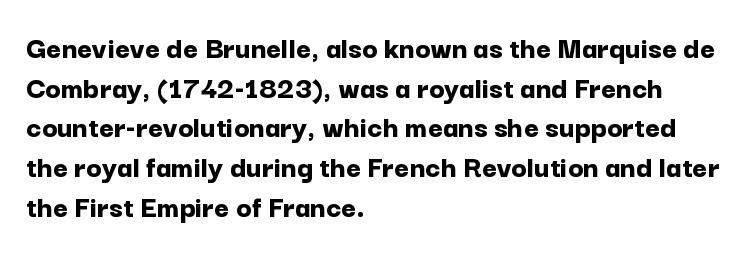
{"serif": "no", "italic": "no", "bold": "yes", "weight": "bold", "width": "normal", "stroke_contrast": "low", "x_height": "medium", "monospaced": "no", "underline": "no", "align": "left", "line_spacing_ratio": 1.24, "letter_spacing": "normal", "letter_spacing_em": 0.0, "glyph_px": 32}
